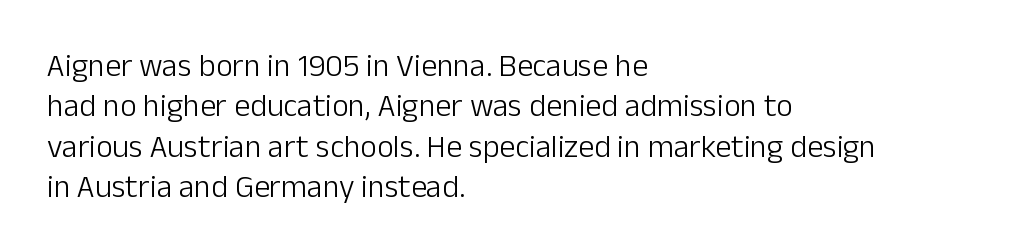
{"serif": "no", "italic": "no", "bold": "no", "weight": "light", "width": "normal", "stroke_contrast": "low", "x_height": "medium", "monospaced": "no", "underline": "no", "align": "left", "line_spacing": "normal", "line_spacing_ratio": 1.26, "letter_spacing": "normal", "letter_spacing_em": 0.0, "glyph_px": 32}
